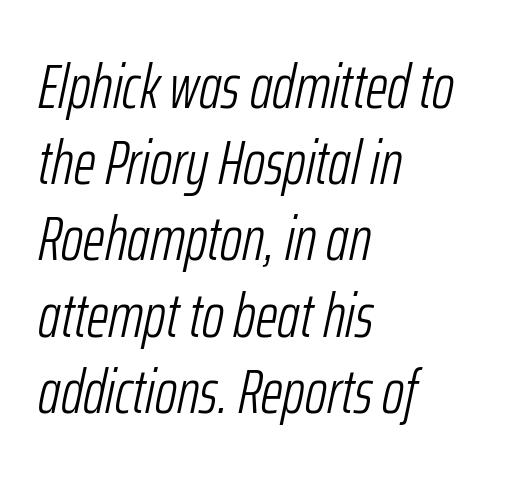
{"italic": "yes", "lean": "right", "slant_degrees": 12, "bold": "no", "weight": "light", "width": "condensed", "stroke_contrast": "low", "x_height": "medium", "monospaced": "no", "underline": "no", "align": "left", "line_spacing": "normal", "line_spacing_ratio": 1.25, "letter_spacing": "normal", "letter_spacing_em": 0.0, "glyph_px": 61}
